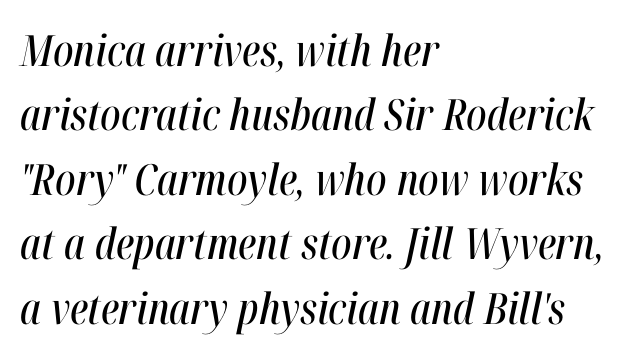
{"italic": "yes", "lean": "right", "slant_degrees": 12, "width": "condensed", "stroke_contrast": "high", "x_height": "medium", "monospaced": "no", "underline": "no", "align": "left", "line_spacing": "normal", "line_spacing_ratio": 1.5, "letter_spacing": "normal", "letter_spacing_em": 0.0, "glyph_px": 43}
